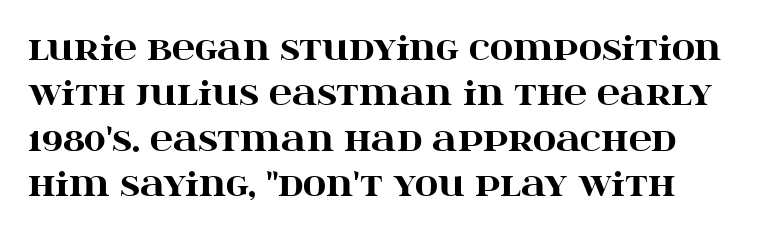
Any mark beneath the type? The region is blank. What weight is shown? A full bold with thick strokes. Character widths vary here, with narrow letters taking less room than wide ones. This sample keeps an unexceptional amount of space between lines. Leftover space on each line is placed entirely after the last word. Serif or sans? Serif — the stroke terminals have little feet.
